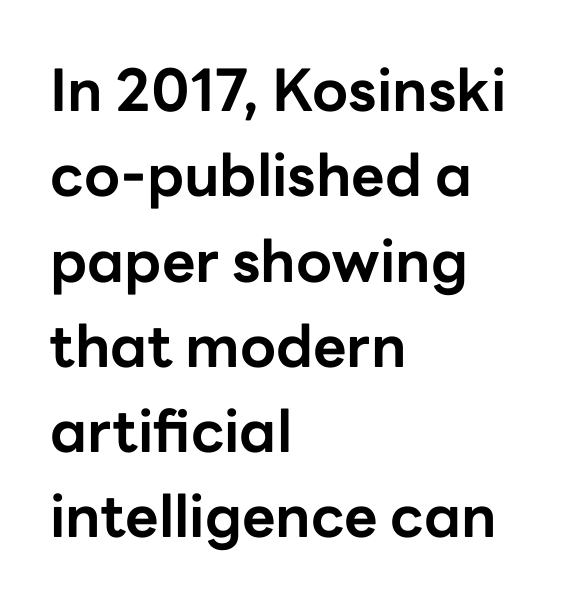
{"serif": "no", "italic": "no", "bold": "yes", "weight": "bold", "width": "normal", "stroke_contrast": "low", "x_height": "medium", "monospaced": "no", "underline": "no", "align": "left", "line_spacing": "normal", "line_spacing_ratio": 1.47, "letter_spacing": "normal", "letter_spacing_em": 0.0, "glyph_px": 58}
